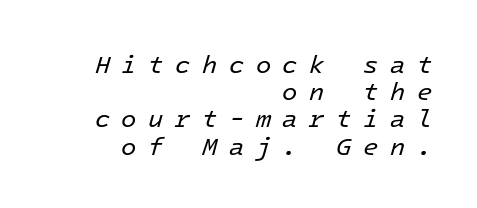
The whole block is typeset with a tilt. The font is comparable to plain body text, perhaps lighter. Notice how the passage keeps a crisp vertical edge on the right only. The rendering inserts visible extra space after every character.
